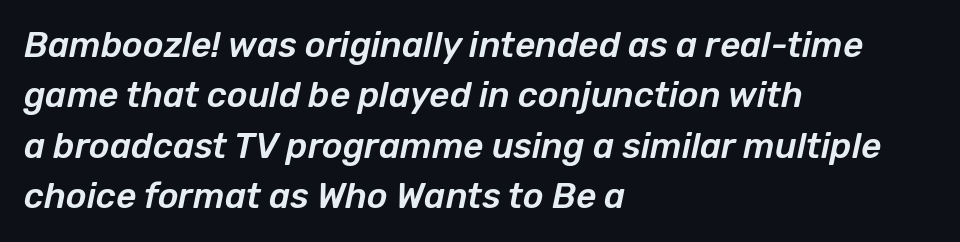
Looks like regular typesetting: each glyph gets only the width it needs. This rendering features lettering with no underline. Does extra space separate the letters? No, they use regular spacing. This sample keeps an unexceptional amount of space between lines. The font's italic variant was chosen for this text.
